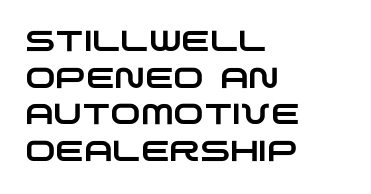
Q: Is the typeface a serif or a sans-serif typeface? A: Sans-serif.
Q: Is the text underlined? A: No.
Q: How is the paragraph aligned? A: Left-aligned.
Q: Is the spacing between letters normal or unusually wide? A: Normal.
Q: Is the spacing between lines tight, normal or loose? A: Normal.
Q: Width (condensed, normal, or wide)? A: Wide.
Q: Stroke contrast? A: Low.
Q: x-height? A: Large.
Q: Monospaced? A: No.
